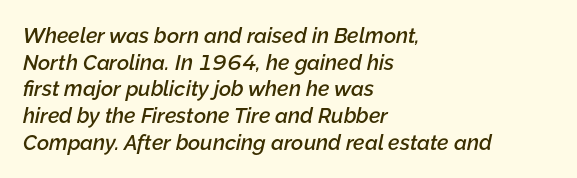
The image shows 21 px text type, italic (leaning right); set left-aligned, normal line spacing (1.27x), normal letter spacing, not underlined.
